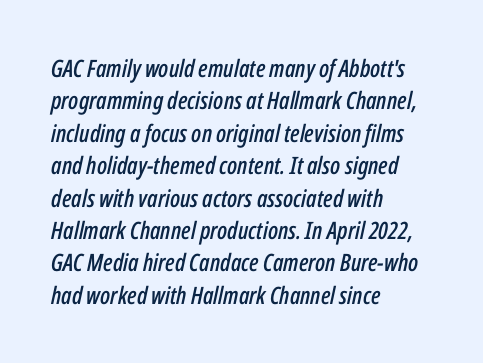
The image shows 24 px text type, italic (leaning right); set left-aligned, normal line spacing (1.35x), normal letter spacing, not underlined.
